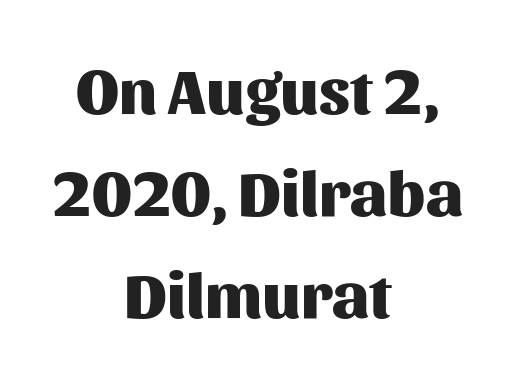
Plain, unruled lines of type. Compared with an ordinary text face, these strokes are far heavier — a full bold. What's the leading like? Ordinary, nothing unusual. The face used here is a sans, in the tradition of grotesques and geometrics. Here the designer chose a conventional face with non-uniform glyph widths. The type sits square on the baseline with zero lean.
